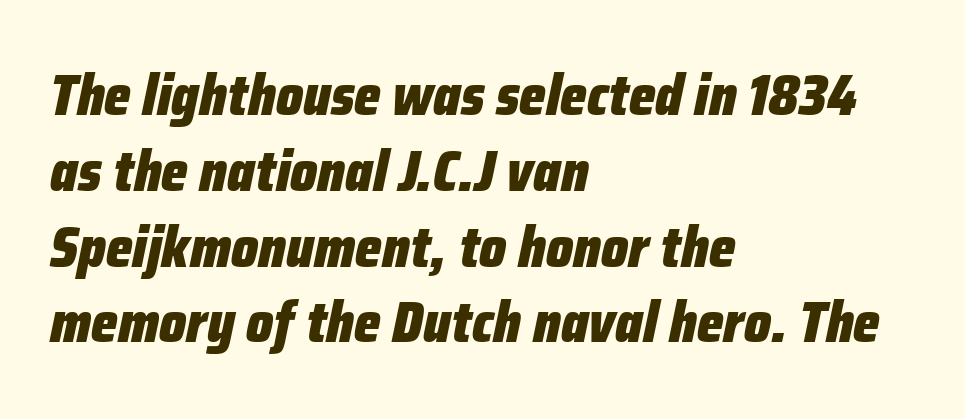
{"italic": "yes", "lean": "right", "slant_degrees": 12, "bold": "yes", "weight": "heavy", "width": "condensed", "stroke_contrast": "low", "x_height": "medium", "monospaced": "no", "underline": "no", "align": "left", "line_spacing": "normal", "line_spacing_ratio": 1.33, "letter_spacing": "normal", "letter_spacing_em": 0.0, "glyph_px": 57}
